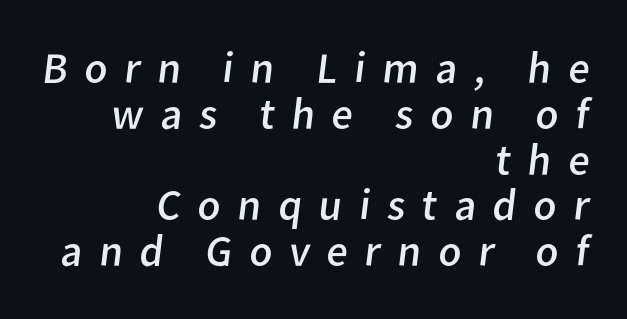
The image shows 44 px regular-weight sans-serif type; set right-aligned, tight line spacing (1.04x), unusually wide letter spacing (+0.38 em), not underlined; low stroke contrast and a medium x-height.
